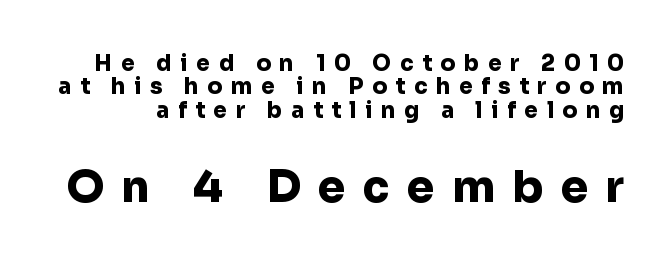
Q: Is the text bold? A: Yes.
Q: Is the text italic (slanted)? A: No, it is upright.
Q: Is the typeface a serif or a sans-serif typeface? A: Sans-serif.
Q: Is the text underlined? A: No.
Q: Is the spacing between letters normal or unusually wide? A: Unusually wide.
Q: Is the spacing between lines tight, normal or loose? A: Tight.
Q: Which block of text is set in a larger size, the first (top) or the second (bottom)? A: The second (bottom) one.
Q: Width (condensed, normal, or wide)? A: Normal.
Q: Stroke contrast? A: Low.
Q: x-height? A: Medium.
Q: Monospaced? A: No.
